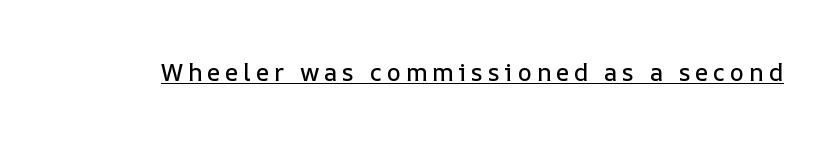
Decoration check: the copy is underlined. Posture: straight, roman, zero tilt. The tracking jumps out immediately: characters are airy and widely separated.
